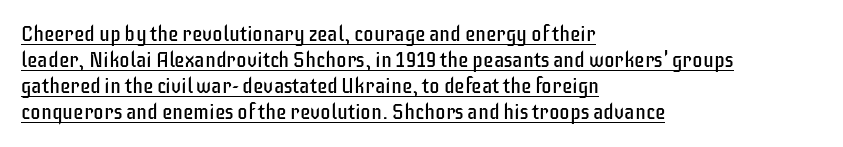
The typesetter chose a ragged-right arrangement here. The letters stand upright; this is a roman face. Beneath each row of characters lies a ruled line. Inter-character spacing is left at the font's built-in metrics. Letters have the restrained weight of plain body copy at most.
